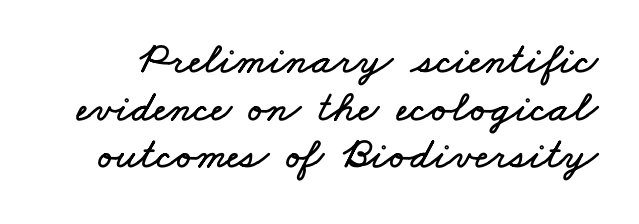
{"width": "wide", "stroke_contrast": "low", "x_height": "small", "monospaced": "no", "underline": "no", "line_spacing": "tight", "line_spacing_ratio": 1.06, "letter_spacing": "normal", "letter_spacing_em": 0.0, "glyph_px": 45}
